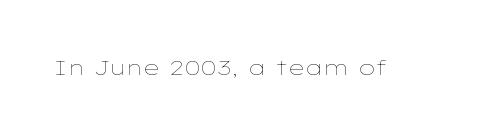
{"italic": "no", "bold": "no", "underline": "no", "letter_spacing": "normal", "letter_spacing_em": 0.0, "glyph_px": 21}
